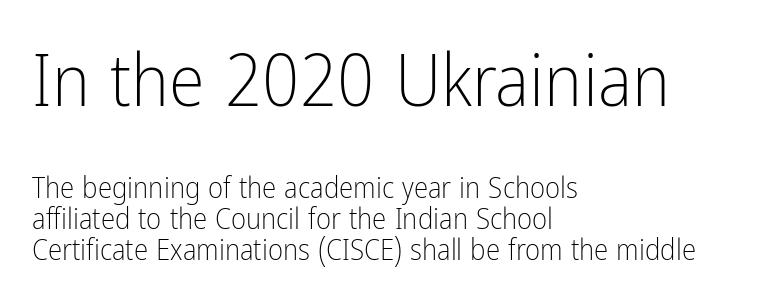
Q: Is the text bold? A: No.
Q: Is the text italic (slanted)? A: No, it is upright.
Q: Is the typeface a serif or a sans-serif typeface? A: Sans-serif.
Q: Is the text underlined? A: No.
Q: How is the paragraph aligned? A: Left-aligned.
Q: Is the spacing between letters normal or unusually wide? A: Normal.
Q: Is the spacing between lines tight, normal or loose? A: Tight.
Q: Which block of text is set in a larger size, the first (top) or the second (bottom)? A: The first (top) one.
Q: Width (condensed, normal, or wide)? A: Condensed.
Q: Stroke contrast? A: Low.
Q: x-height? A: Medium.
Q: Monospaced? A: No.
